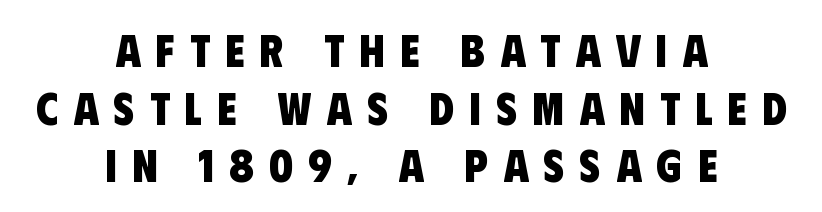
The image shows 45 px heavy, condensed sans-serif type; set centered, normal line spacing (1.28x), unusually wide letter spacing (+0.34 em), not underlined; low stroke contrast and a large x-height.
